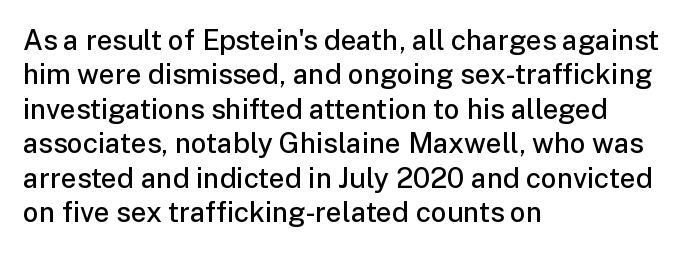
The image shows 28 px semibold sans-serif type, upright; set left-aligned, line spacing 1.23x, normal letter spacing, not underlined; low stroke contrast and a medium x-height.
